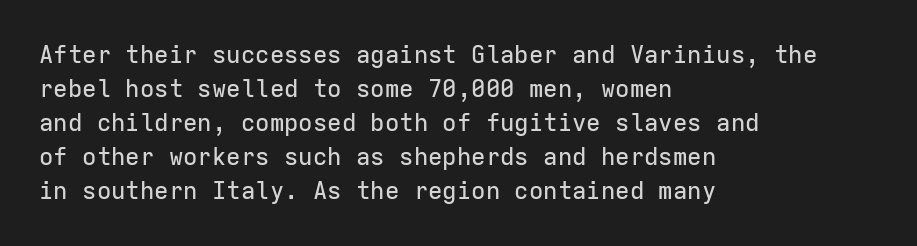
The image shows 24 px text type, upright; set left-aligned, normal line spacing (1.42x), normal letter spacing, not underlined.
